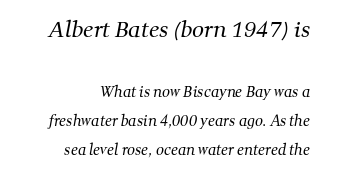
The image shows 21 px text type; set loose line spacing (2.09x), normal letter spacing, not underlined; the first (top) block is 1.5x larger.
